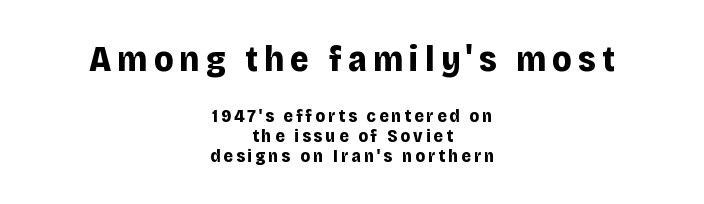
The image shows 36 px bold sans-serif type, upright; set centered, tight line spacing (1.1x), not underlined; the first (top) block is 2.0x larger; low stroke contrast and a large x-height.
